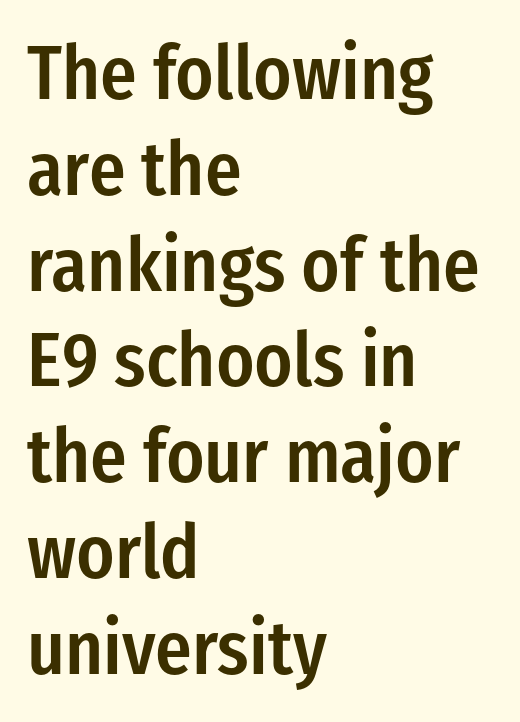
Q: Is the text bold? A: Semi-bold.
Q: Is the text italic (slanted)? A: No, it is upright.
Q: Is the typeface a serif or a sans-serif typeface? A: Sans-serif.
Q: Is the text underlined? A: No.
Q: How is the paragraph aligned? A: Left-aligned.
Q: Is the spacing between letters normal or unusually wide? A: Normal.
Q: Is the spacing between lines tight, normal or loose? A: Normal.
Q: Width (condensed, normal, or wide)? A: Condensed.
Q: Stroke contrast? A: Low.
Q: x-height? A: Medium.
Q: Monospaced? A: No.
